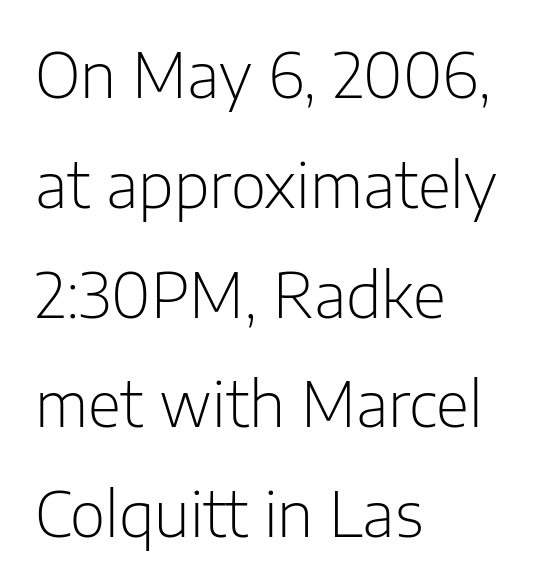
Compared with a typical body face, this is equally light or lighter still. Short note: letters normally spaced. Posture: straight, roman, zero tilt. Here the designer chose a conventional face with non-uniform glyph widths.
